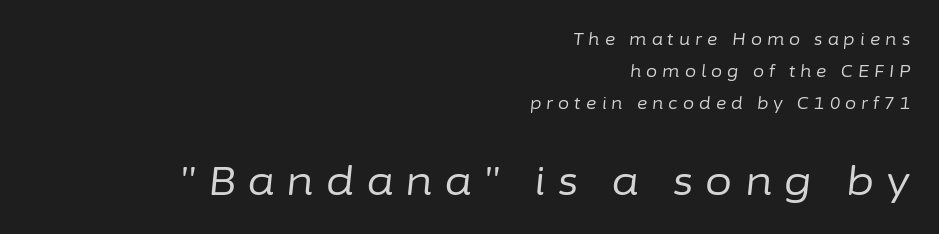
Q: Is the text bold? A: No.
Q: Is the text italic (slanted)? A: Yes, it leans right by about 6 degrees.
Q: Is the text underlined? A: No.
Q: How is the paragraph aligned? A: Right-aligned.
Q: Is the spacing between letters normal or unusually wide? A: Unusually wide.
Q: Is the spacing between lines tight, normal or loose? A: Loose.
Q: Which block of text is set in a larger size, the first (top) or the second (bottom)? A: The second (bottom) one.
Q: Width (condensed, normal, or wide)? A: Normal.
Q: Stroke contrast? A: Low.
Q: x-height? A: Medium.
Q: Monospaced? A: No.
